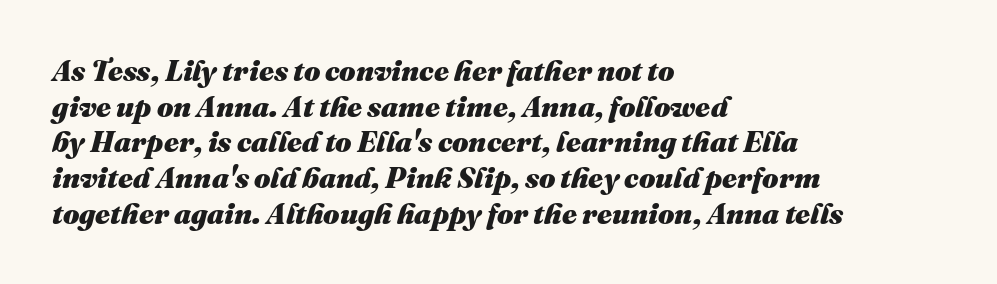
Q: Is the text bold? A: Yes.
Q: Is the text italic (slanted)? A: Yes, it leans right by about 16 degrees.
Q: Is the text underlined? A: No.
Q: How is the paragraph aligned? A: Left-aligned.
Q: Is the spacing between letters normal or unusually wide? A: Normal.
Q: Width (condensed, normal, or wide)? A: Normal.
Q: Stroke contrast? A: Medium.
Q: x-height? A: Medium.
Q: Monospaced? A: No.
